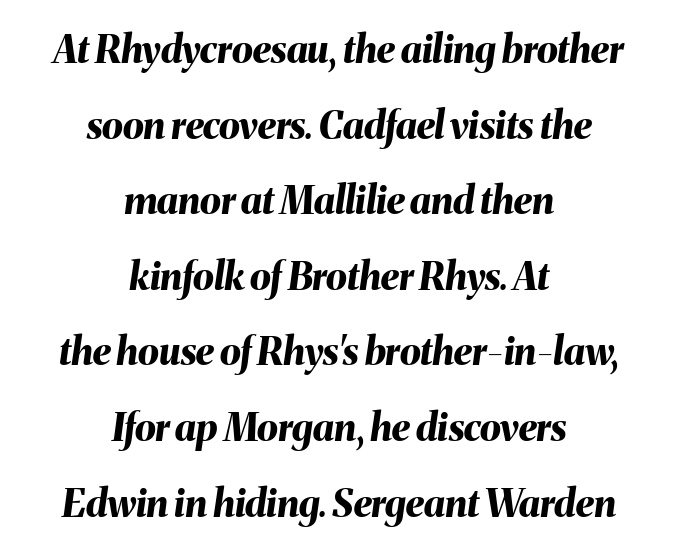
Nobody touched the tracking dial on this one. Each glyph is drawn with heavy, bold strokes. Proportional: the letters do not fall into vertical columns. How would I describe the line gaps? Wide and relaxed.
